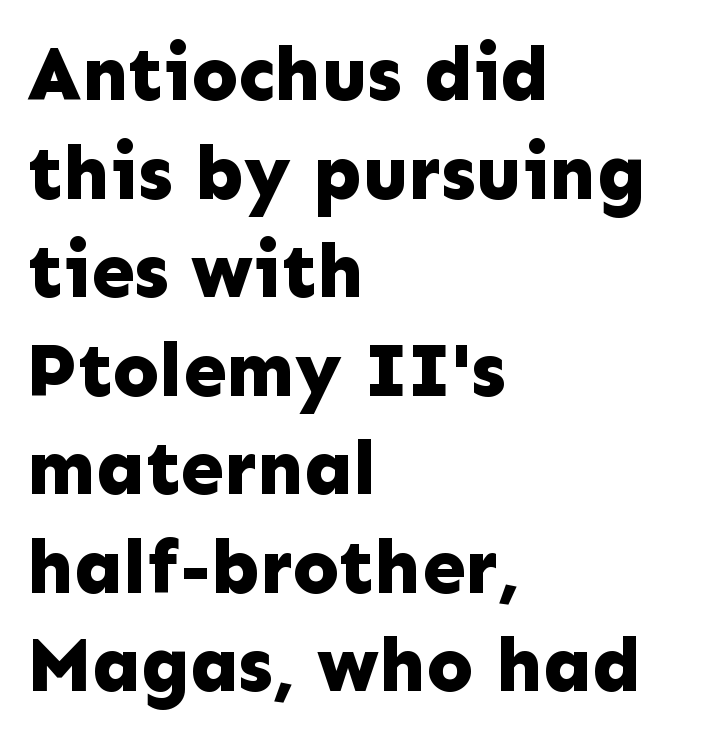
The image shows 77 px bold sans-serif type, upright; set left-aligned, normal line spacing (1.28x), normal letter spacing, not underlined; low stroke contrast and a medium x-height.
